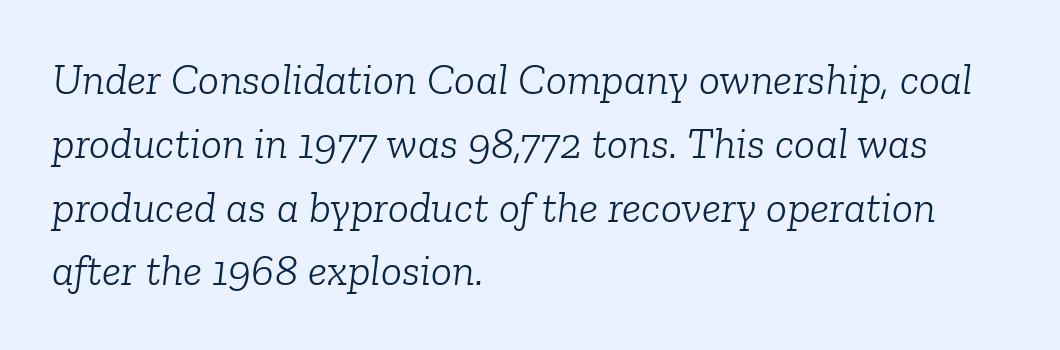
Think of a printed novel: that variable character pitch is what you see here. The glyphs are unaccompanied by any horizontal stroke below them. Summary of vertical rhythm: regular, with standard interline spacing. Characters follow at the spacing the type designer built in. This sample is left-justified, so line endings fall wherever the words run out.
